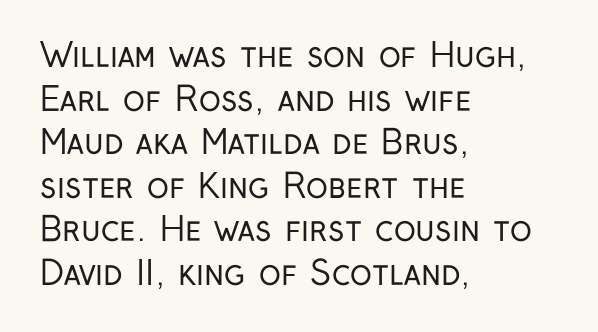
The image shows 33 px regular-weight, condensed sans-serif type, upright; set left-aligned, normal line spacing (1.32x), normal letter spacing, not underlined; low stroke contrast and a medium x-height.
